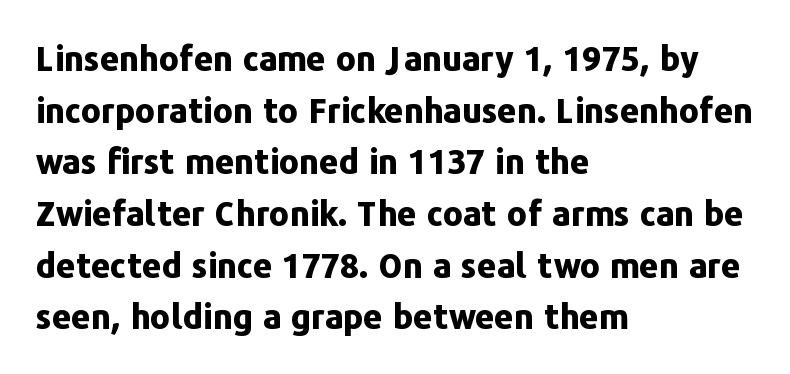
The image shows 34 px bold sans-serif type, upright; set left-aligned, normal line spacing (1.52x), normal letter spacing, not underlined; low stroke contrast and a medium x-height.
